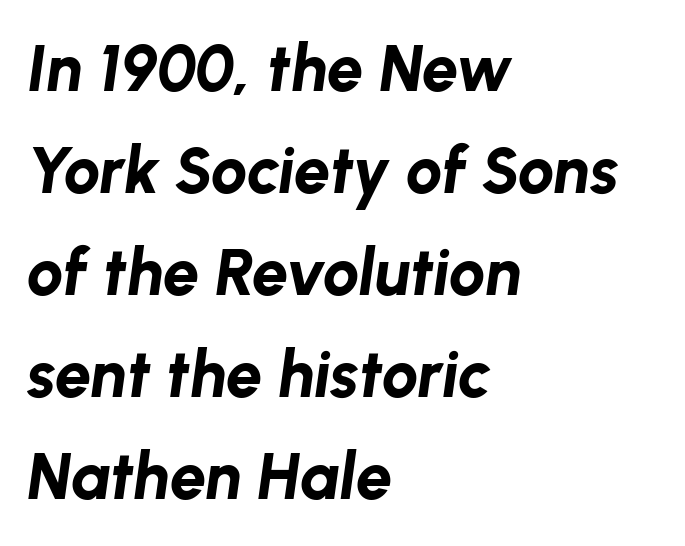
Q: Is the text bold? A: Yes.
Q: Is the text italic (slanted)? A: Yes, it leans right by about 8 degrees.
Q: Is the text underlined? A: No.
Q: How is the paragraph aligned? A: Left-aligned.
Q: Is the spacing between letters normal or unusually wide? A: Normal.
Q: Is the spacing between lines tight, normal or loose? A: Normal.
Q: Width (condensed, normal, or wide)? A: Normal.
Q: Stroke contrast? A: Low.
Q: x-height? A: Medium.
Q: Monospaced? A: No.
